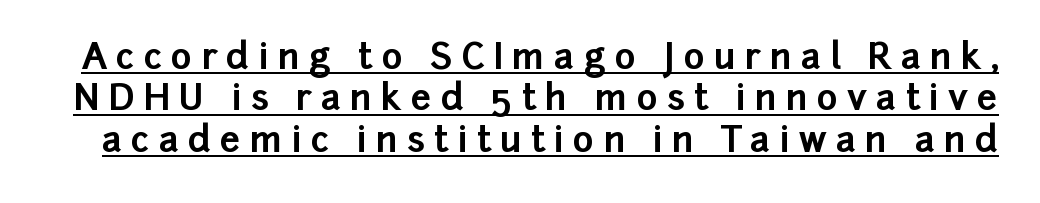
The image shows 36 px bold sans-serif type, upright; set tight line spacing (1.15x), unusually wide letter spacing (+0.25 em), underlined; low stroke contrast and a medium x-height.
